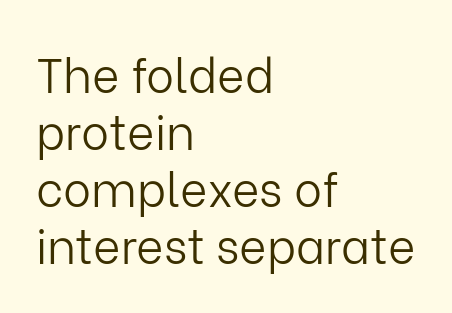
Q: Is the text bold? A: No.
Q: Is the text italic (slanted)? A: No, it is upright.
Q: Is the typeface a serif or a sans-serif typeface? A: Sans-serif.
Q: Is the text underlined? A: No.
Q: How is the paragraph aligned? A: Left-aligned.
Q: Is the spacing between letters normal or unusually wide? A: Normal.
Q: Width (condensed, normal, or wide)? A: Normal.
Q: Stroke contrast? A: Low.
Q: x-height? A: Medium.
Q: Monospaced? A: No.
